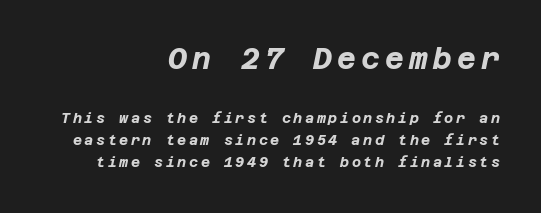
Emphasis-style slanted type is in use. Two sizes are in play, and the larger belongs to the first block. The face used here has the dense, thick strokes of a bold. Rule under the text: the space is simply empty. This block has exactly the height ordinary leading produces.
